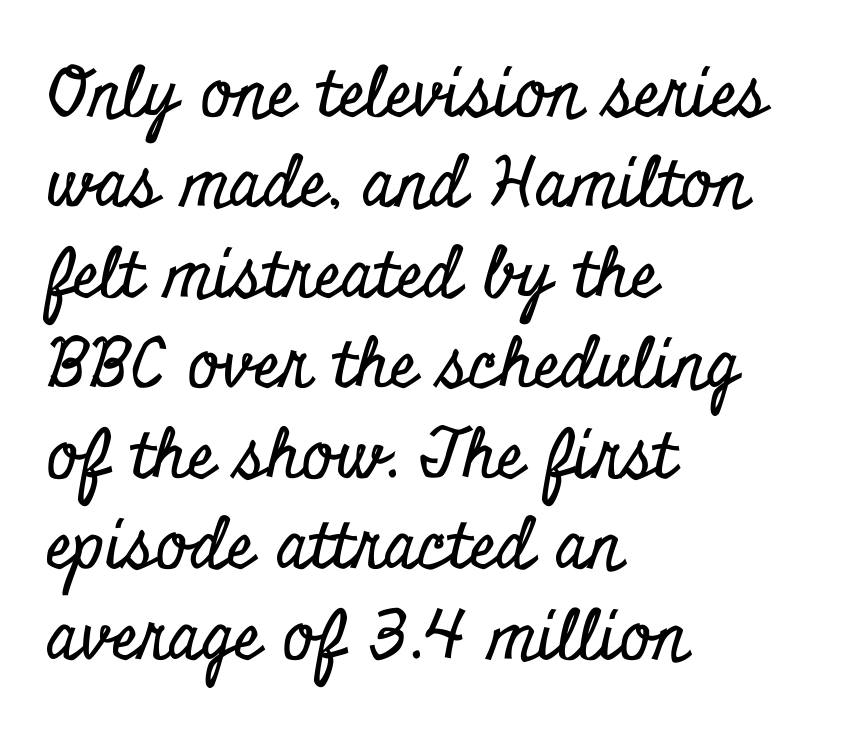
The image shows 68 px condensed serif type; set left-aligned, normal line spacing (1.33x), normal letter spacing, not underlined; low stroke contrast and a small x-height.
